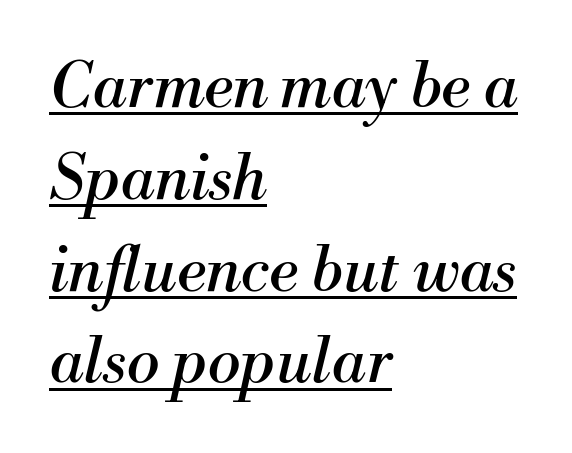
Notice how descenders clear the ascenders below comfortably — that's standard leading. Note the varied advance widths — an 'i' is clearly narrower than an 'm'. Observe the serifs anchoring each vertical stroke in this sample. Honestly, the underline is the first thing you notice here. The axis of the letterforms is tilted away from vertical. Left-aligned paragraph, ragged on the right.
